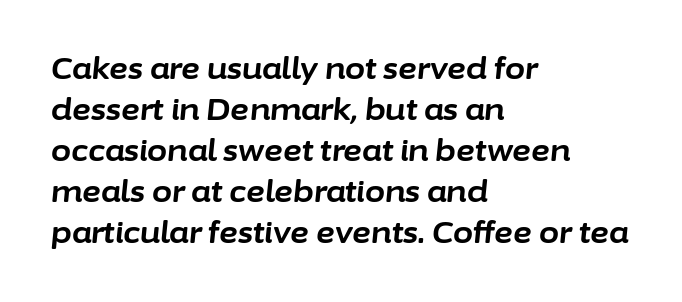
Q: Is the text bold? A: Yes.
Q: Is the text italic (slanted)? A: Yes, it leans right by about 6 degrees.
Q: Is the text underlined? A: No.
Q: How is the paragraph aligned? A: Left-aligned.
Q: Is the spacing between letters normal or unusually wide? A: Normal.
Q: Is the spacing between lines tight, normal or loose? A: Normal.
Q: Width (condensed, normal, or wide)? A: Normal.
Q: Stroke contrast? A: Low.
Q: x-height? A: Medium.
Q: Monospaced? A: No.
